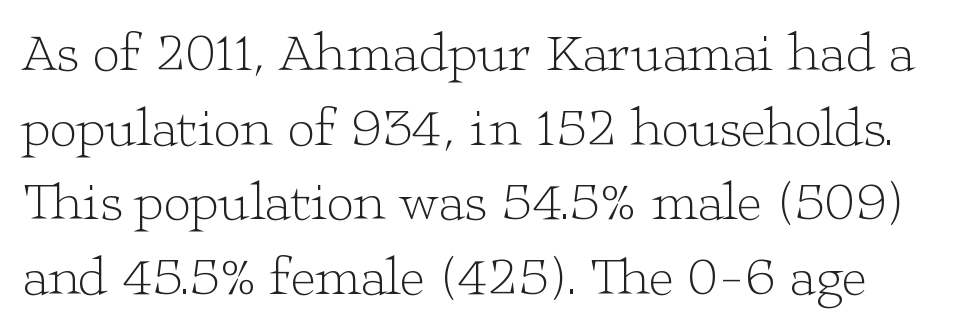
{"serif": "yes", "italic": "no", "bold": "no", "weight": "light", "width": "wide", "stroke_contrast": "low", "x_height": "medium", "monospaced": "no", "underline": "no", "line_spacing": "normal", "line_spacing_ratio": 1.38, "letter_spacing": "normal", "letter_spacing_em": 0.0, "glyph_px": 54}
